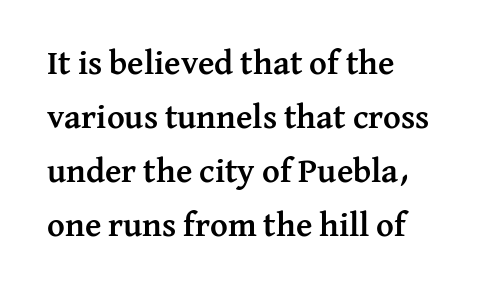
Spacing between characters is what you'd get straight out of the box. Horizontal bands of white between lines are of average thickness. As a designer I'd log this as weight 700, bold. Descenders hang freely into open space.
